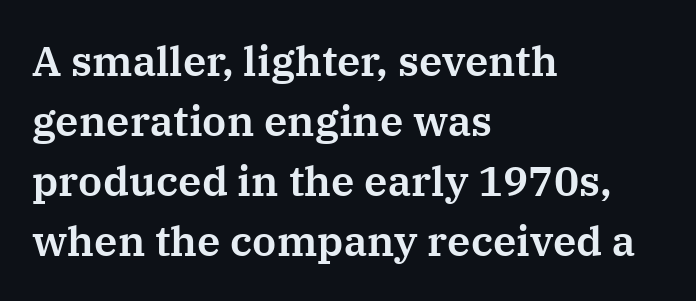
The letters stand straight up with perfectly vertical stems. Looks like regular typesetting: each glyph gets only the width it needs. The passage shown stacks its lines at a standard gap. One-word summary of the alignment: left. In terms of letterform style, serifs are clearly present. Anything drawn beneath the words? Only blank space.
